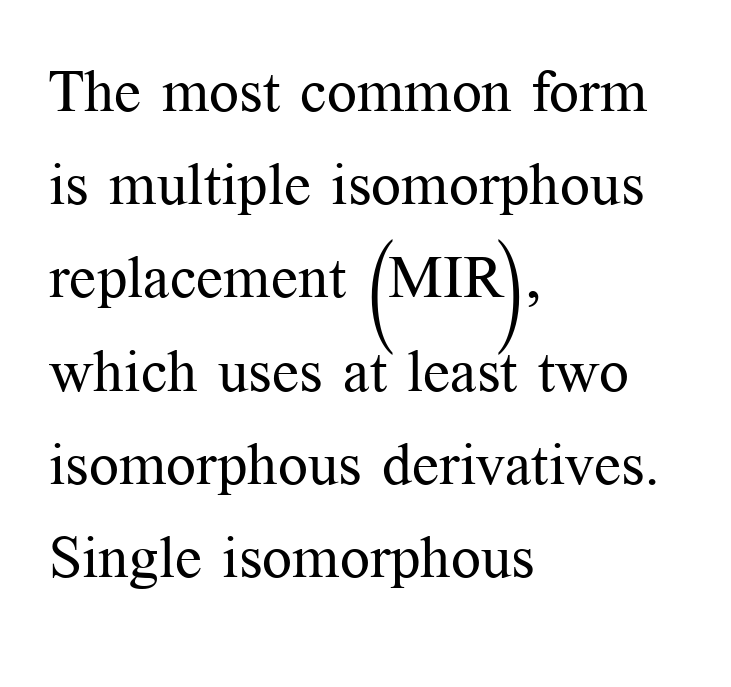
Q: Is the text bold? A: No.
Q: Is the text italic (slanted)? A: No, it is upright.
Q: Is the typeface a serif or a sans-serif typeface? A: Serif.
Q: Is the text underlined? A: No.
Q: How is the paragraph aligned? A: Left-aligned.
Q: Is the spacing between letters normal or unusually wide? A: Normal.
Q: Is the spacing between lines tight, normal or loose? A: Normal.
Q: Width (condensed, normal, or wide)? A: Normal.
Q: Stroke contrast? A: Medium.
Q: x-height? A: Medium.
Q: Monospaced? A: No.
